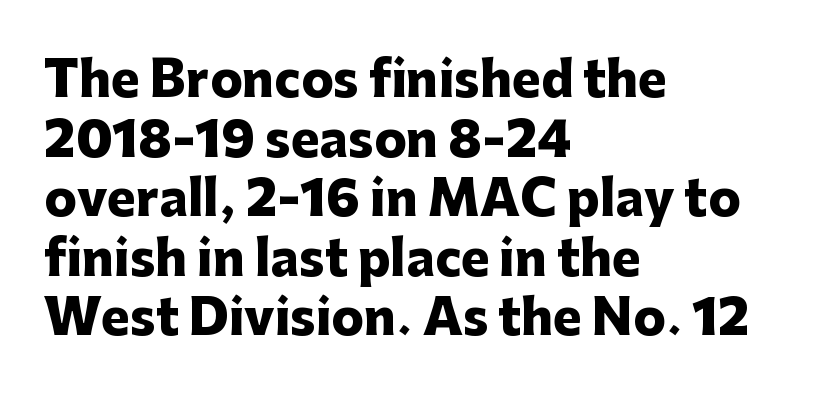
{"serif": "no", "italic": "no", "bold": "yes", "weight": "heavy", "width": "normal", "stroke_contrast": "low", "x_height": "medium", "monospaced": "no", "underline": "no", "align": "left", "line_spacing_ratio": 1.24, "letter_spacing": "normal", "letter_spacing_em": 0.0, "glyph_px": 48}
